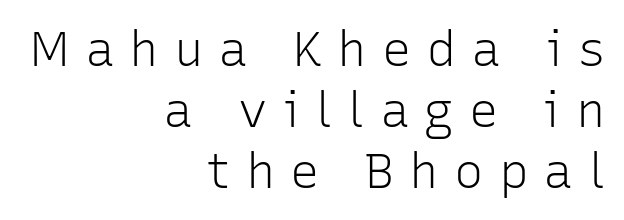
The image shows 49 px light sans-serif type, upright; set right-aligned, line spacing 1.24x, unusually wide letter spacing (+0.31 em), not underlined; low stroke contrast and a medium x-height.
